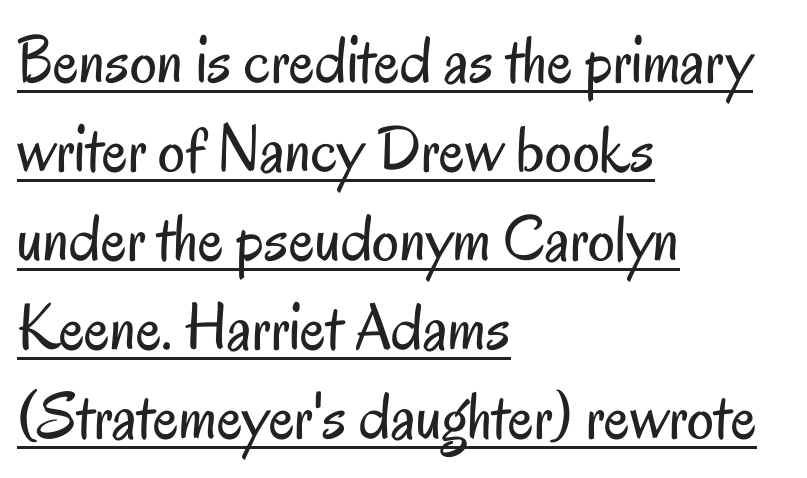
Q: Is the text bold? A: No.
Q: Is the text italic (slanted)? A: No, it is upright.
Q: Is the typeface a serif or a sans-serif typeface? A: Sans-serif.
Q: Is the text underlined? A: Yes.
Q: How is the paragraph aligned? A: Left-aligned.
Q: Is the spacing between letters normal or unusually wide? A: Normal.
Q: Is the spacing between lines tight, normal or loose? A: Normal.
Q: Width (condensed, normal, or wide)? A: Condensed.
Q: Stroke contrast? A: Low.
Q: x-height? A: Small.
Q: Monospaced? A: No.
